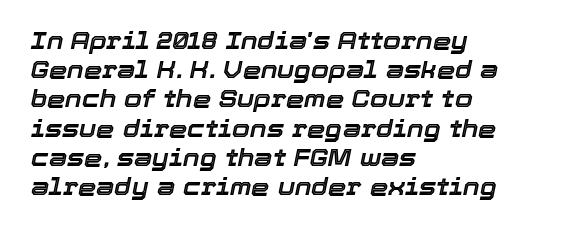
{"italic": "yes", "lean": "right", "slant_degrees": 12, "underline": "no", "align": "left", "line_spacing": "normal", "line_spacing_ratio": 1.27, "letter_spacing": "normal", "letter_spacing_em": 0.0, "glyph_px": 23}
